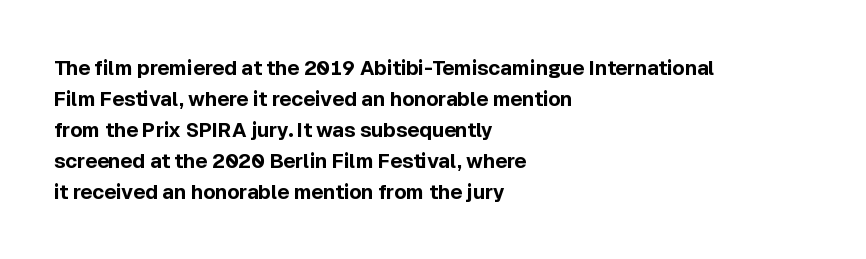
This is heavy type, rendered in bold. No extra tracking has been applied to these lines. The lines in this sample share a left origin and differ only in where they stop. A typesetter would call this leading conventional body-copy spacing. The typography opts for an upright posture over an oblique one. No word sits above an underline.
